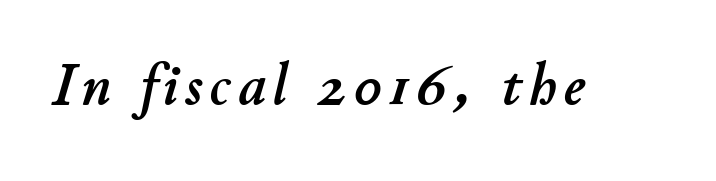
{"italic": "yes", "lean": "right", "slant_degrees": 11, "width": "normal", "stroke_contrast": "low", "x_height": "small", "monospaced": "no", "underline": "no", "glyph_px": 60}
